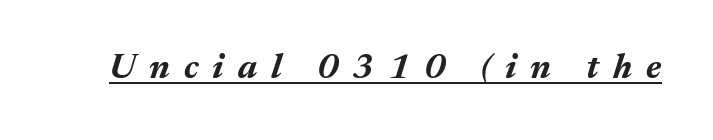
{"italic": "yes", "lean": "right", "slant_degrees": 17, "bold": "yes", "weight": "bold", "width": "normal", "stroke_contrast": "medium", "x_height": "medium", "monospaced": "no", "underline": "yes", "letter_spacing": "wide", "letter_spacing_em": 0.4, "glyph_px": 35}
